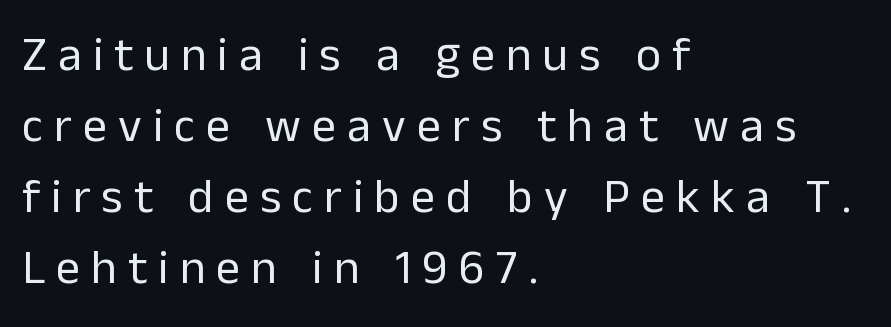
The image shows 48 px regular-weight sans-serif type, upright; set left-aligned, normal line spacing (1.48x), unusually wide letter spacing (+0.23 em), not underlined; low stroke contrast and a medium x-height.
